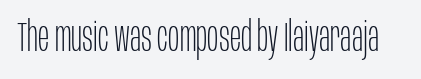
This sample uses an upright cut, with every glyph sitting square on the baseline. The words here are not underlined. This is not heavy type; no bold has been used. Each letter keeps its own natural width here, so spacing adapts to shape. The rendering keeps characters at their native spacing.
